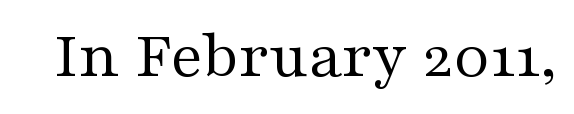
You can tell it's not italic because the verticals are truly vertical. This is serif lettering, the kind often seen in printed books. The letters sit at their default tracking, neither squeezed nor spread. Think of a printed novel: that variable character pitch is what you see here.
